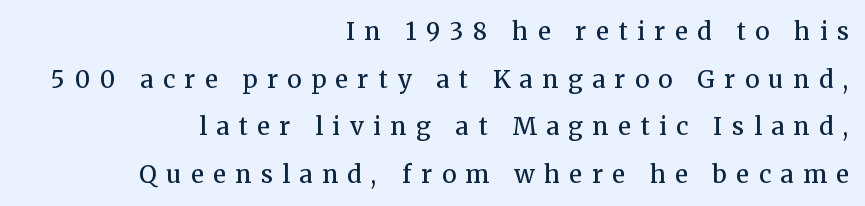
{"italic": "no", "bold": "semi", "underline": "no", "align": "right", "line_spacing": "loose", "line_spacing_ratio": 1.98, "letter_spacing": "wide", "letter_spacing_em": 0.4, "glyph_px": 24}
